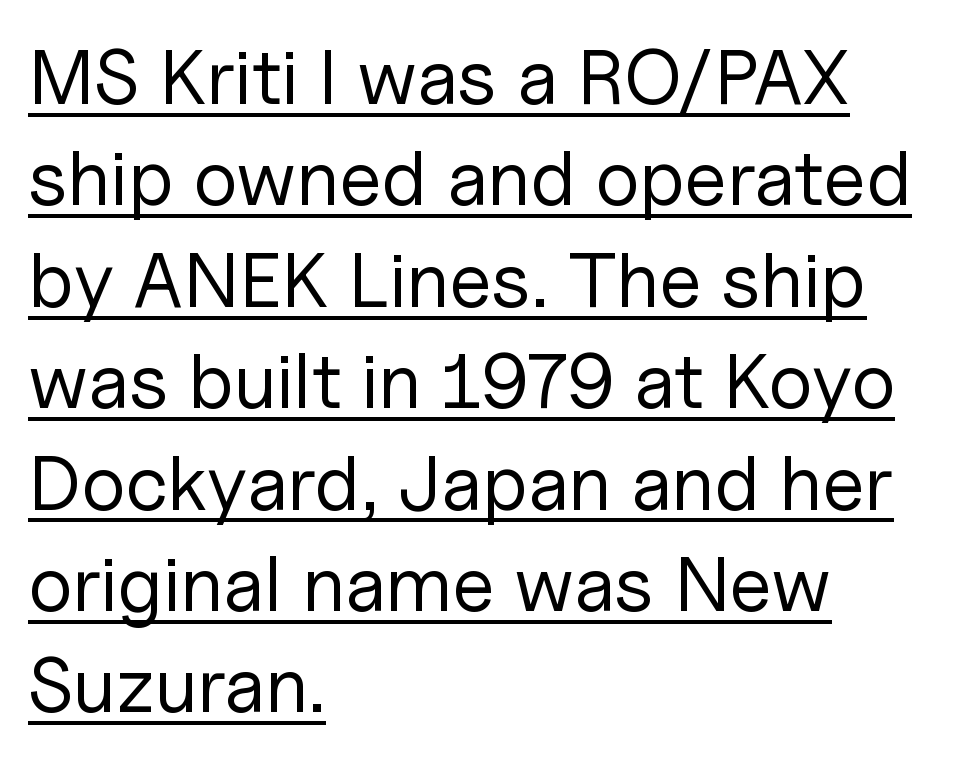
Style check: upright. The gaps between neighbouring characters are ordinary and unremarkable. Line beginnings align vertically; line endings do not. Each letter keeps its own natural width here, so spacing adapts to shape.
